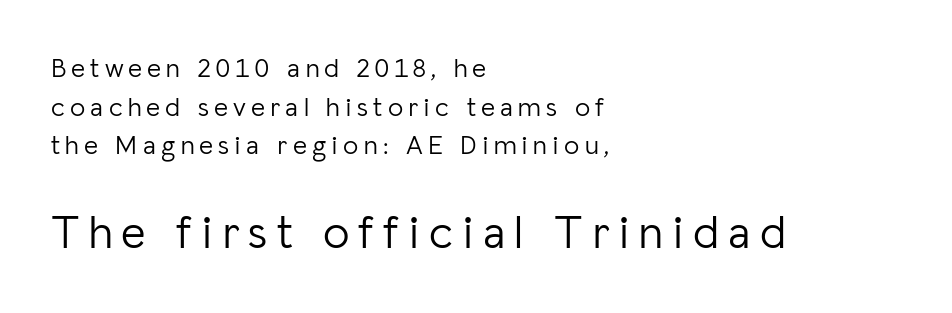
{"serif": "no", "italic": "no", "bold": "no", "weight": "light", "width": "normal", "stroke_contrast": "low", "x_height": "medium", "monospaced": "no", "underline": "no", "align": "left", "line_spacing": "normal", "line_spacing_ratio": 1.43, "larger_block": "second", "size_ratio": 1.74, "glyph_px": 47}
